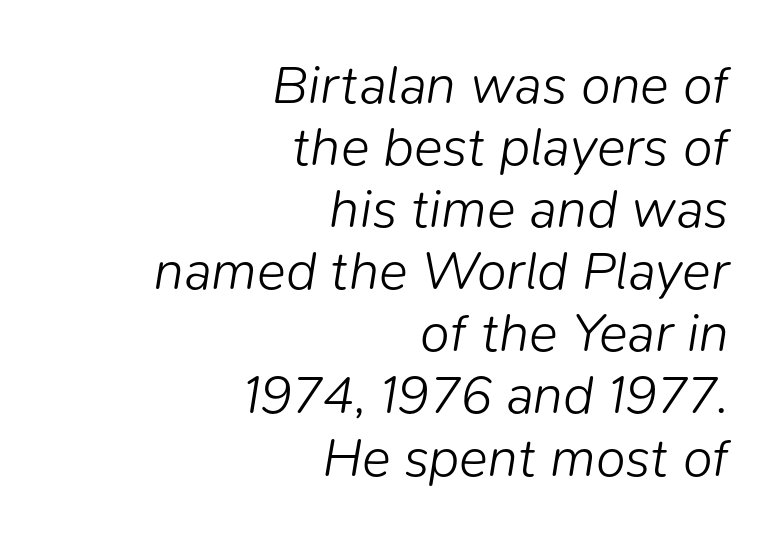
Leading is clearly below the norm, producing a dense column. Inter-character spacing is left at the font's built-in metrics. Is the stroke heavy? The answer is a plain regular-or-lighter. The letters advance in unequal steps, a hallmark of proportional type.
